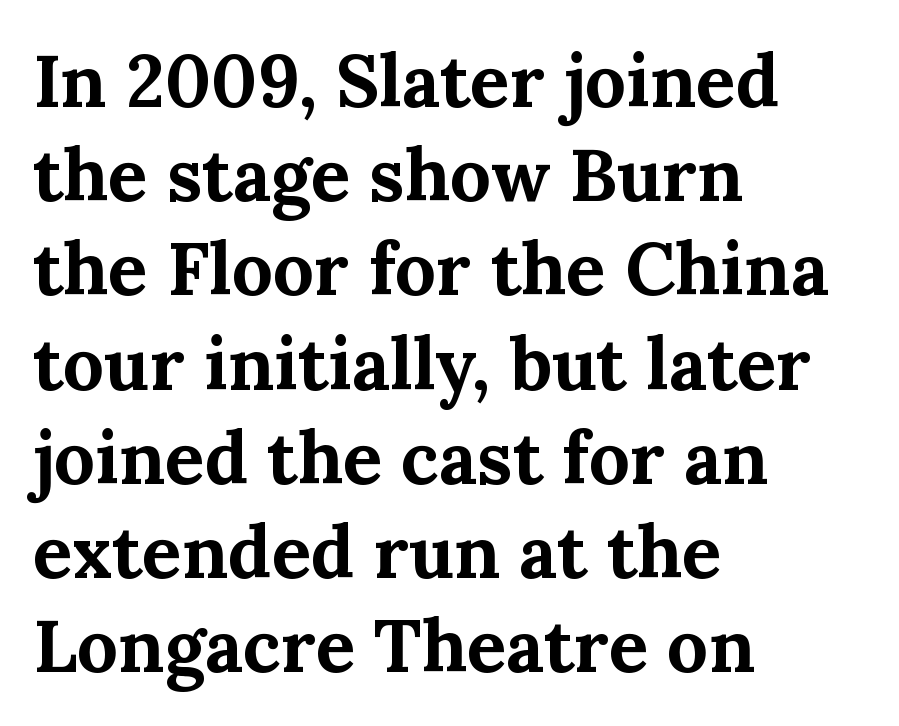
{"serif": "yes", "italic": "no", "bold": "yes", "weight": "bold", "width": "normal", "stroke_contrast": "medium", "x_height": "medium", "monospaced": "no", "underline": "no", "align": "left", "line_spacing": "normal", "line_spacing_ratio": 1.29, "letter_spacing": "normal", "letter_spacing_em": 0.0, "glyph_px": 73}
